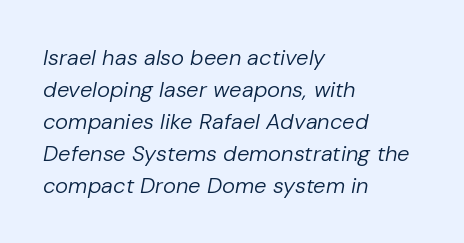
Posture: slanted. Ink coverage per letter is moderate at most. Rule under the text: the space is simply empty. The rendering anchors every line to the left-hand side. Between one letter and the next there's only the usual sliver of space.
